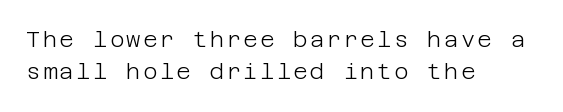
The paragraph shown leans on its left margin. Tall strokes in this sample are plumb rather than angled. Unbolded letterforms with no extra heft. Plain, unruled lines of type. How would I describe the line gaps? Plain and ordinary.
